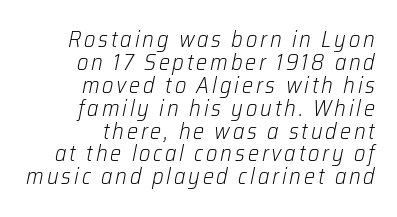
The space directly below the letters is spotless. The whole block is typeset with a tilt. Short and long lines alike share a common ending point at right. Rows of type sit shoulder to shoulder in the vertical direction. Weight: not bold — regular or lighter.
